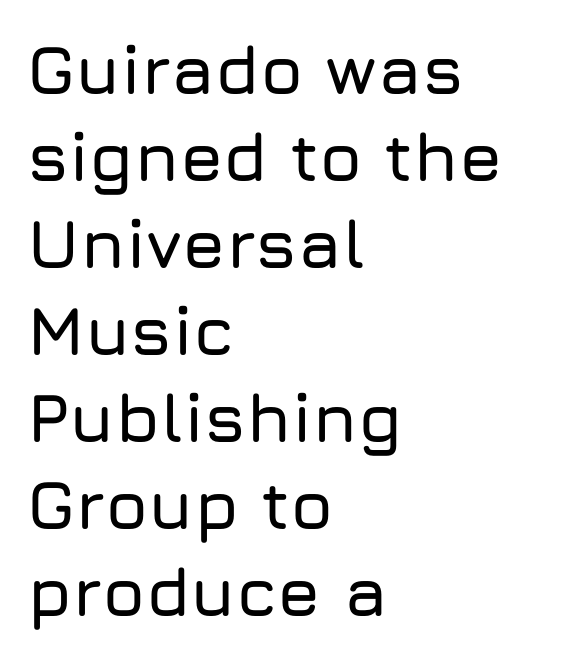
The image shows 69 px sans-serif type, upright; set left-aligned, normal line spacing (1.26x), normal letter spacing, not underlined; low stroke contrast and a medium x-height.
